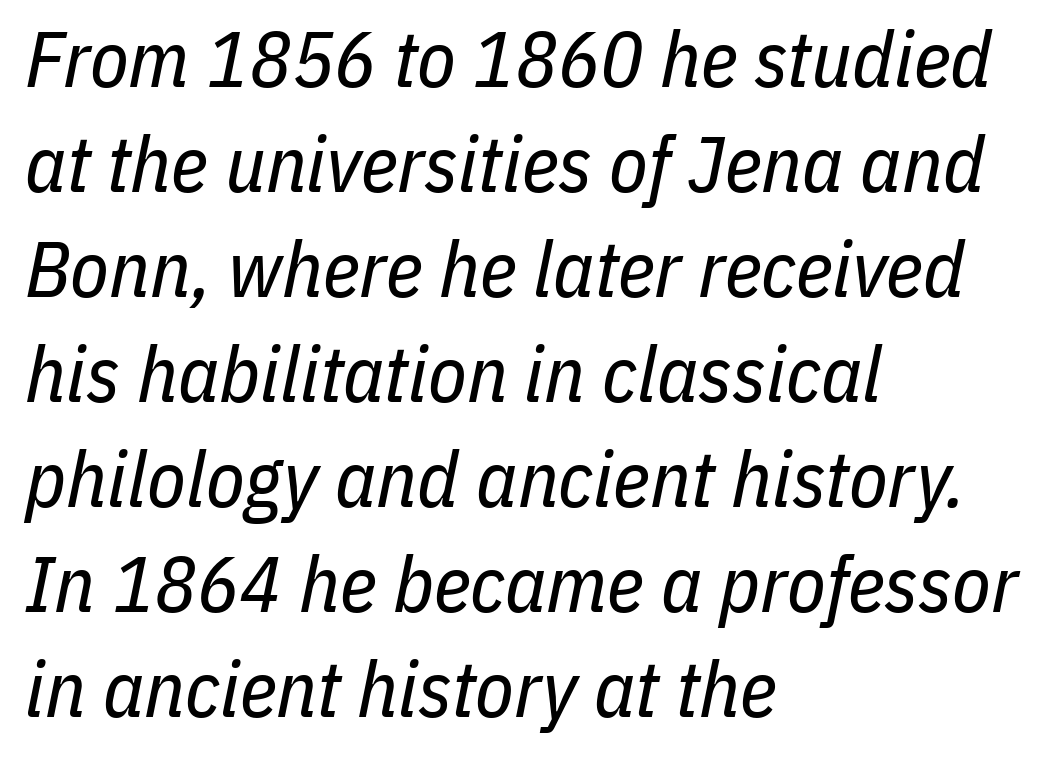
Honestly, there is no underline to notice here at all. The specimen reads as italic at a glance. Inter-character spacing is left at the font's built-in metrics. The paragraph has a hard left edge and a soft right edge. No letter is thick-stroked: the sample isn't bold.
